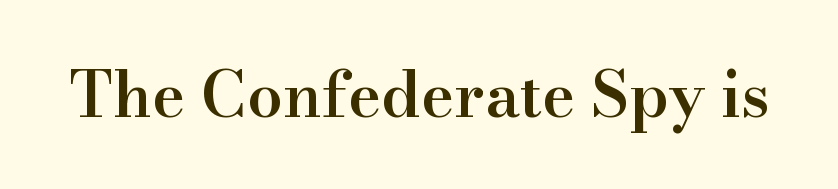
Q: Is the text bold? A: Semi-bold.
Q: Is the text italic (slanted)? A: No, it is upright.
Q: Is the typeface a serif or a sans-serif typeface? A: Serif.
Q: Is the text underlined? A: No.
Q: Is the spacing between letters normal or unusually wide? A: Normal.
Q: Width (condensed, normal, or wide)? A: Normal.
Q: Stroke contrast? A: High.
Q: x-height? A: Small.
Q: Monospaced? A: No.
